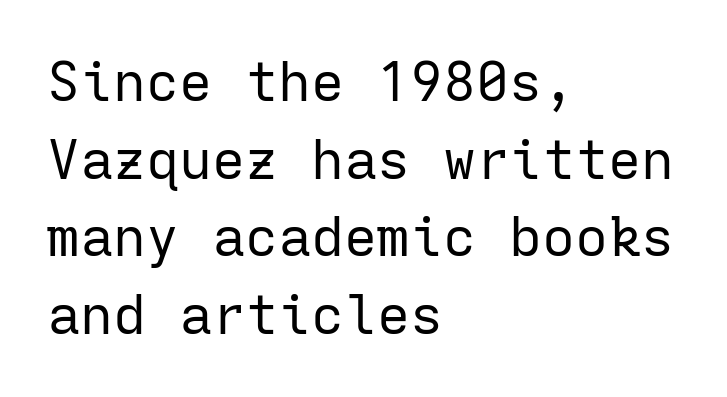
{"serif": "no", "italic": "no", "bold": "no", "weight": "regular", "width": "normal", "stroke_contrast": "low", "x_height": "medium", "monospaced": "yes", "underline": "no", "align": "left", "line_spacing": "normal", "line_spacing_ratio": 1.41, "letter_spacing": "normal", "letter_spacing_em": 0.0, "glyph_px": 55}
